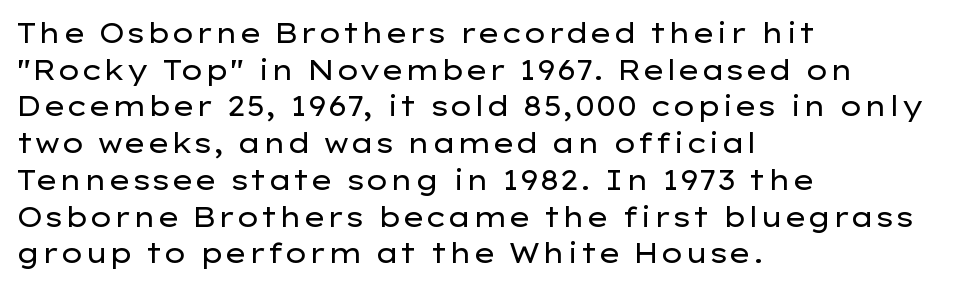
The image shows 27 px text type, upright; set left-aligned, normal line spacing (1.36x), normal letter spacing, not underlined.
